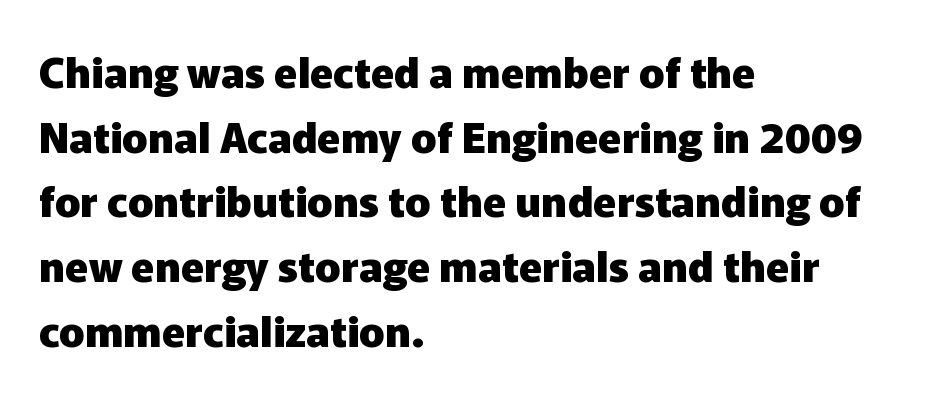
{"serif": "no", "italic": "no", "bold": "yes", "weight": "heavy", "width": "normal", "stroke_contrast": "low", "x_height": "medium", "monospaced": "no", "underline": "no", "align": "left", "line_spacing": "normal", "line_spacing_ratio": 1.54, "letter_spacing": "normal", "letter_spacing_em": 0.0, "glyph_px": 42}
